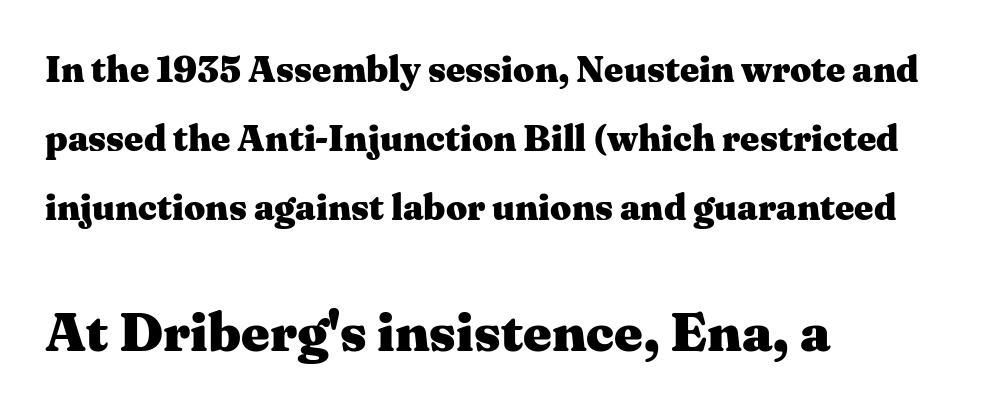
Each letter keeps its own natural width here, so spacing adapts to shape. These lines keep a tight, regular rhythm from letter to letter. Ascenders rise straight up at ninety degrees. Heavy-handed strokes throughout: this text is bold. A classic flush-left, rag-right setting is used for this passage.
